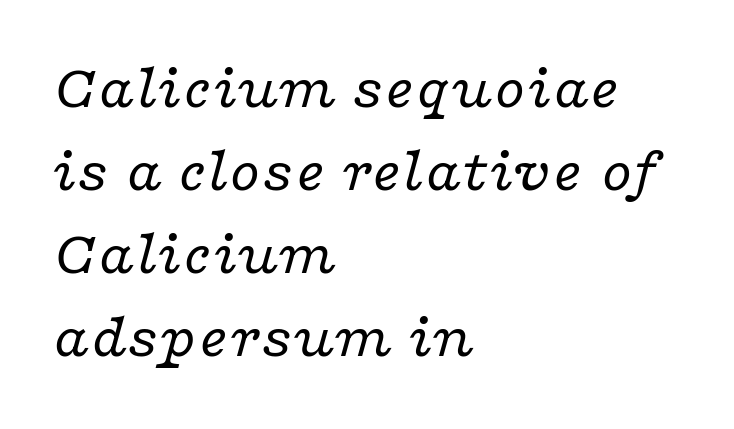
The block of text has a typical density, with ordinary space between rows. No letter is thick-stroked: the sample isn't bold. The text block is weighted toward the left margin, trailing off unevenly rightward. The line texture is even and compact thanks to regular tracking. In terms of letterform style, serifs are clearly present.
